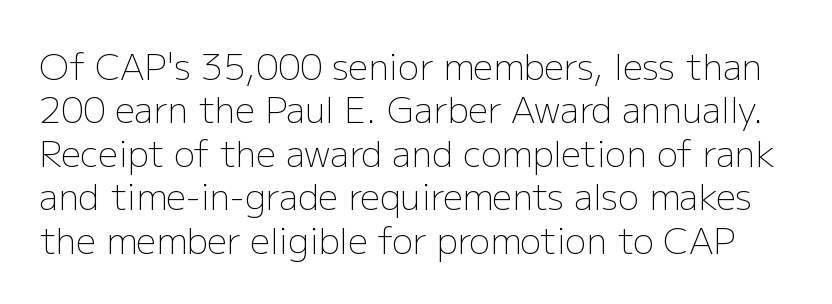
The type family on display is of the sans-serif kind. Each letter keeps its own natural width here, so spacing adapts to shape. A light-to-regular cut is what we see here. This rendering features lettering with no underline. The letters sit at their default tracking, neither squeezed nor spread.
